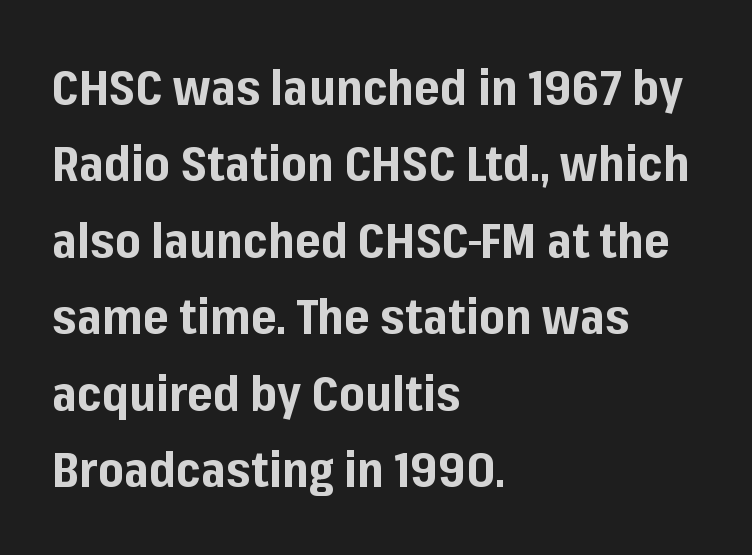
The image shows 49 px bold sans-serif type, upright; set left-aligned, normal line spacing (1.56x), normal letter spacing, not underlined; low stroke contrast and a medium x-height.
